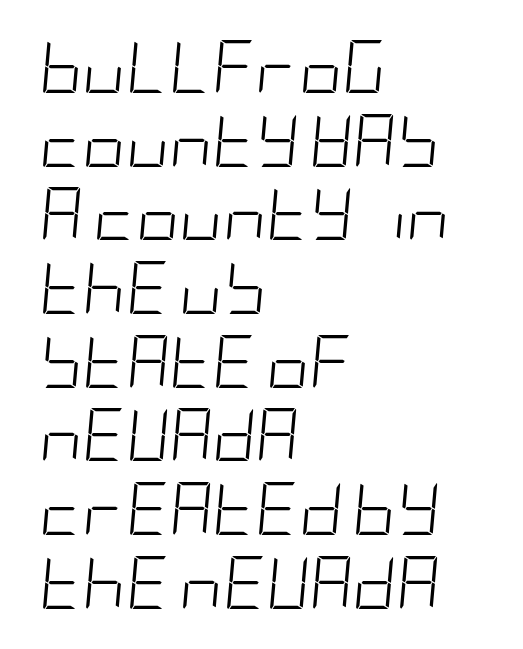
{"italic": "yes", "lean": "right", "slant_degrees": 5, "bold": "no", "weight": "light", "width": "condensed", "stroke_contrast": "low", "x_height": "large", "underline": "no", "align": "left", "line_spacing": "normal", "line_spacing_ratio": 1.39, "letter_spacing": "normal", "letter_spacing_em": 0.0, "glyph_px": 53}
